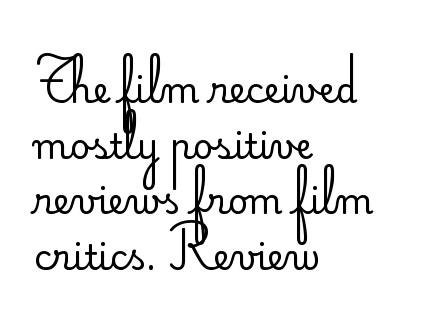
Q: Is the text bold? A: No.
Q: Is the text italic (slanted)? A: No, it is upright.
Q: Is the typeface a serif or a sans-serif typeface? A: Sans-serif.
Q: Is the text underlined? A: No.
Q: How is the paragraph aligned? A: Left-aligned.
Q: Is the spacing between letters normal or unusually wide? A: Normal.
Q: Is the spacing between lines tight, normal or loose? A: Normal.
Q: Width (condensed, normal, or wide)? A: Normal.
Q: Stroke contrast? A: Low.
Q: x-height? A: Small.
Q: Monospaced? A: No.
